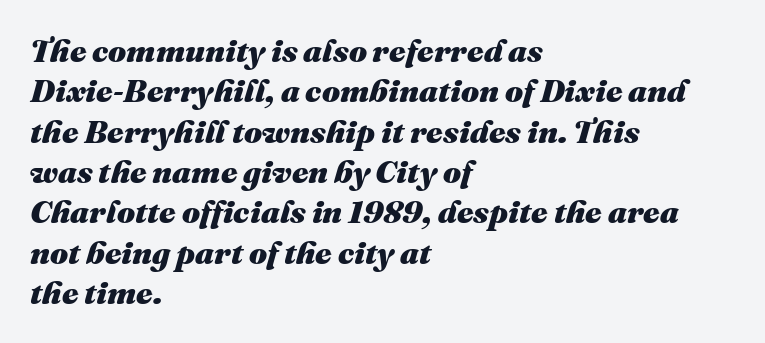
Q: Is the text bold? A: Yes.
Q: Is the text italic (slanted)? A: Yes, it leans right by about 16 degrees.
Q: Is the text underlined? A: No.
Q: How is the paragraph aligned? A: Left-aligned.
Q: Is the spacing between letters normal or unusually wide? A: Normal.
Q: Is the spacing between lines tight, normal or loose? A: Normal.
Q: Width (condensed, normal, or wide)? A: Normal.
Q: Stroke contrast? A: Medium.
Q: x-height? A: Medium.
Q: Monospaced? A: No.
